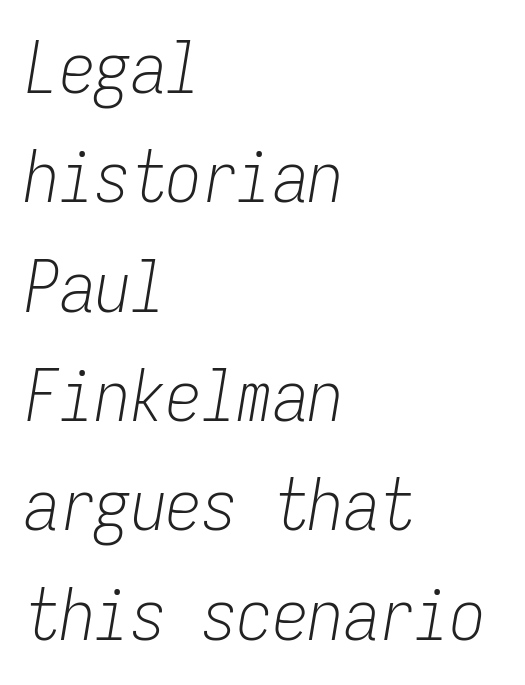
Q: Is the text bold? A: No.
Q: Is the text italic (slanted)? A: Yes, it leans right by about 9 degrees.
Q: Is the text underlined? A: No.
Q: How is the paragraph aligned? A: Left-aligned.
Q: Is the spacing between letters normal or unusually wide? A: Normal.
Q: Is the spacing between lines tight, normal or loose? A: Normal.
Q: Width (condensed, normal, or wide)? A: Condensed.
Q: Stroke contrast? A: Low.
Q: x-height? A: Medium.
Q: Monospaced? A: Yes.
